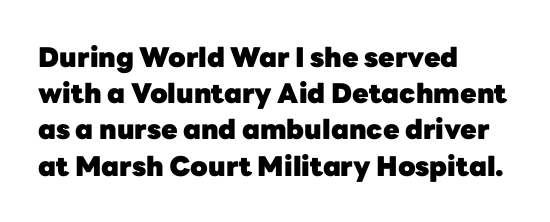
{"italic": "no", "bold": "yes", "underline": "no", "align": "left", "line_spacing": "normal", "line_spacing_ratio": 1.34, "letter_spacing": "normal", "letter_spacing_em": 0.0, "glyph_px": 27}
